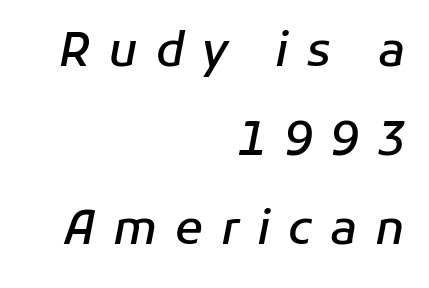
Q: Is the text bold? A: Semi-bold.
Q: Is the text italic (slanted)? A: Yes, it leans right by about 11 degrees.
Q: Is the text underlined? A: No.
Q: How is the paragraph aligned? A: Right-aligned.
Q: Is the spacing between letters normal or unusually wide? A: Unusually wide.
Q: Is the spacing between lines tight, normal or loose? A: Loose.
Q: Width (condensed, normal, or wide)? A: Normal.
Q: Stroke contrast? A: Low.
Q: x-height? A: Medium.
Q: Monospaced? A: No.
